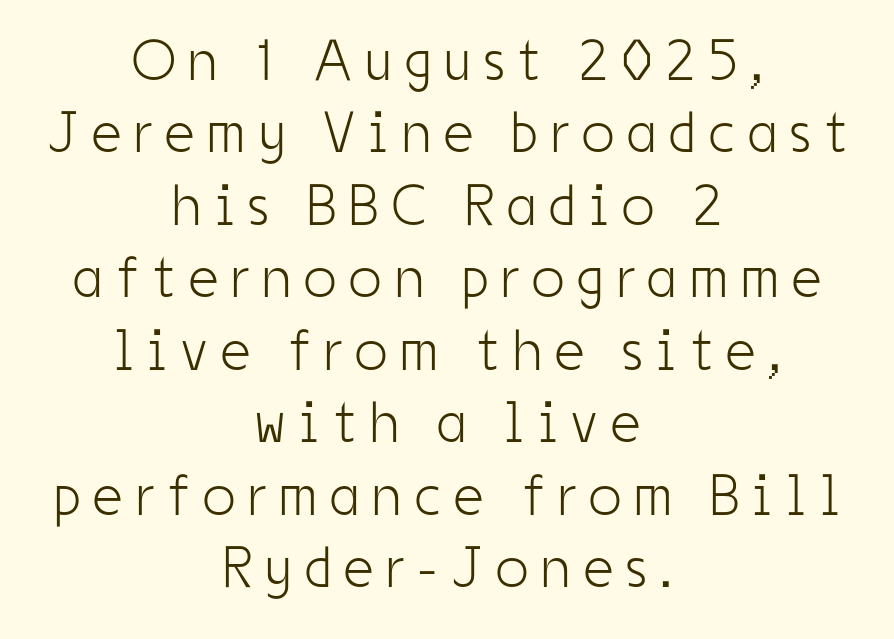
{"serif": "no", "italic": "no", "bold": "no", "weight": "light", "width": "condensed", "stroke_contrast": "low", "x_height": "medium", "monospaced": "no", "underline": "no", "align": "center", "line_spacing": "normal", "line_spacing_ratio": 1.25, "letter_spacing": "wide", "letter_spacing_em": 0.23, "glyph_px": 58}
